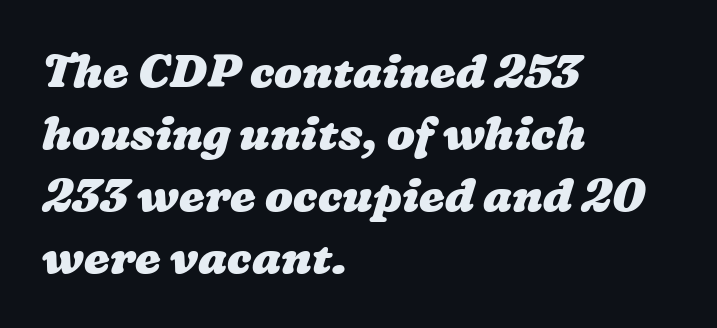
The image shows 46 px heavy, wide type; set left-aligned, normal line spacing (1.35x), normal letter spacing, not underlined; low stroke contrast and a medium x-height.
